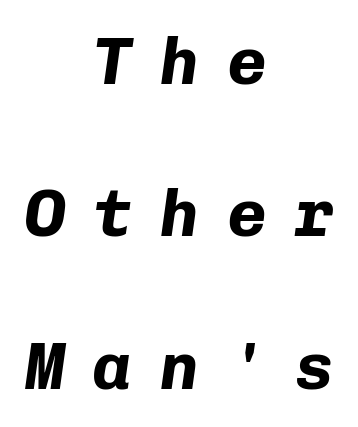
Short note: letters widely spaced. The block of text is sparse from top to bottom, with ample space between rows. Looks like terminal output: every glyph gets an equal slot. Decoration check: the copy has no underline. Line starts and ends both wander, symmetrically. The glyphs look as if they've been sheared to an angle.
